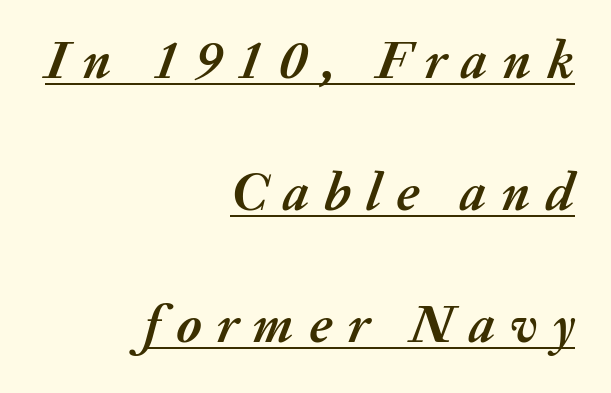
Is this a fixed-width face? No — the glyphs have proportional, varying widths. The axis of the letterforms is tilted away from vertical. The passage is arranged like a letterhead date or caption credit — flush right. The passage shown stacks its lines with a broad gap. Students, this is bold: see how much ink each stroke carries. This rendering features underlined lettering.
